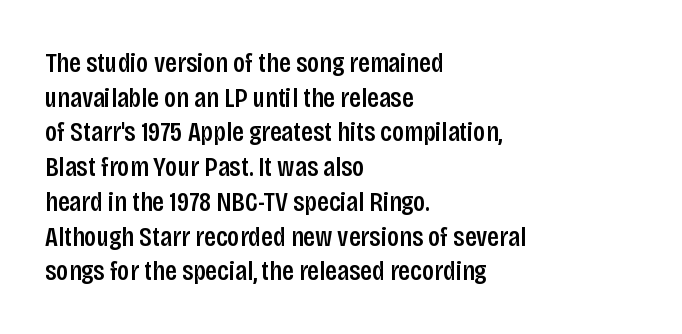
Casual observation: everything's shoved over to the left. Firm but not heavy-handed strokes: this text is semibold. This rendering employs a face without finishing strokes, i.e., a sans-serif. What stands out about the letter spacing? Nothing — it is the standard amount. The passage shown is typed in a proportional face where columns would drift.
